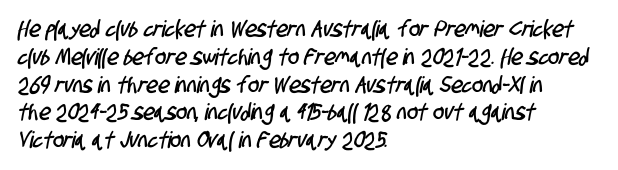
The letters sit at their default tracking, neither squeezed nor spread. Descenders hang freely into open space. These lines are set flush left with a ragged right edge.
